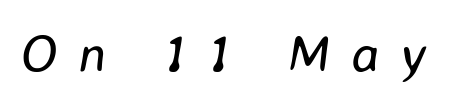
Think standard paragraph weight, or any step lighter than that. The passage shown has open, widely tracked lettering throughout. Is this a fixed-width face? No — the glyphs have proportional, varying widths. No word sits above an underline.
